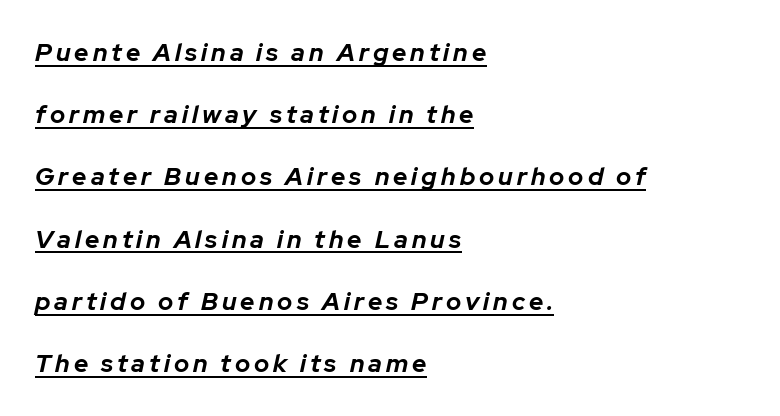
The image shows 25 px bold type, italic (leaning right); set left-aligned, loose line spacing (2.49x), underlined.
